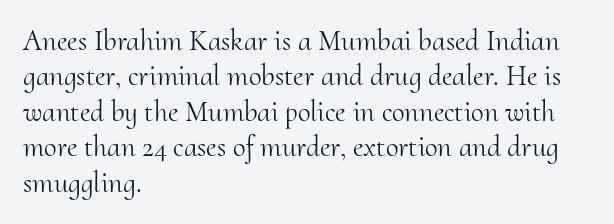
Unlike a clean sans, this face finishes its strokes with serifs. The font sits on the lighter half of the weight spectrum, regular included. The lettering holds an erect, upright posture throughout. These lines are rendered in a variable-pitch font.
